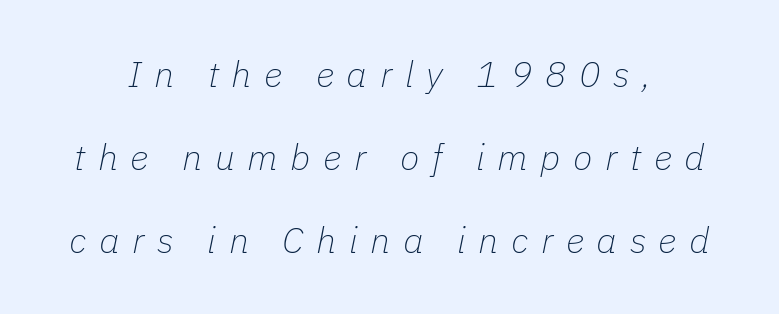
The image shows 36 px thin type, italic (leaning right); set loose line spacing (2.31x), unusually wide letter spacing (+0.35 em), not underlined; low stroke contrast and a medium x-height.
